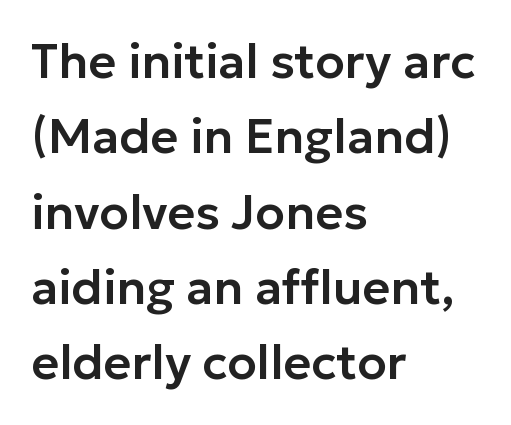
The image shows 48 px sans-serif type, upright; set left-aligned, normal line spacing (1.57x), normal letter spacing, not underlined; low stroke contrast and a medium x-height.
